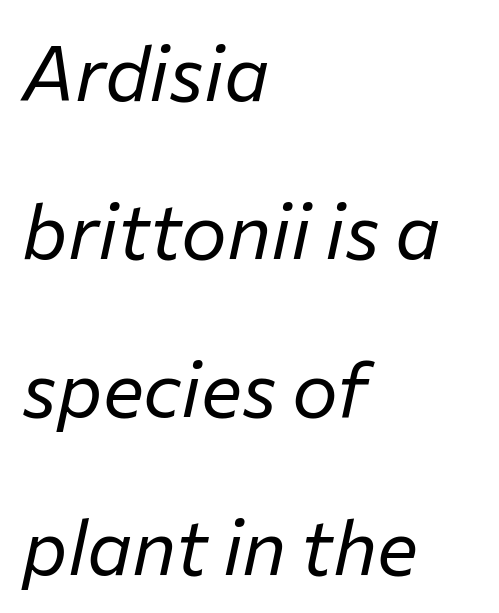
Does extra space separate the letters? No, they use regular spacing. Each line starts at the same left margin while the right side varies. These glyphs show unthickened strokes, regular width or finer. Emphasis-style slanted type is in use. Line spacing here is loose. Note the varied advance widths — an 'i' is clearly narrower than an 'm'.
